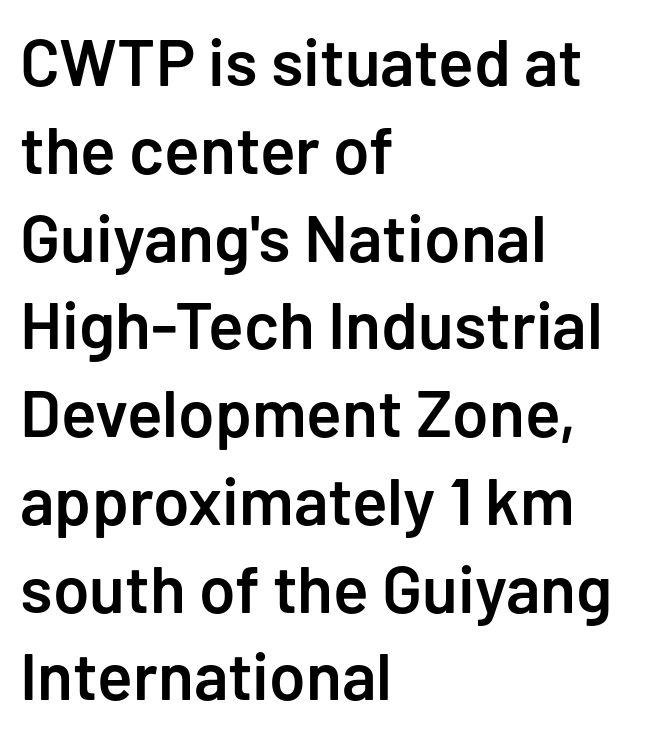
Letter spacing: default. Posture: straight, roman, zero tilt. Horizontally, the lines are justified to the leading edge only. Plain, unruled lines of type.
